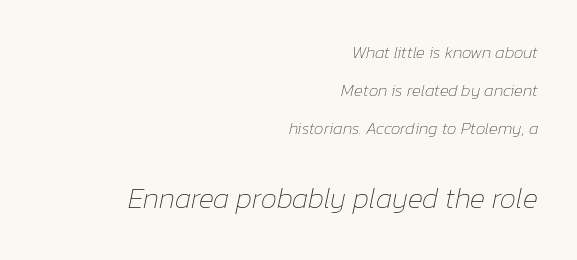
Proportional: the letters do not fall into vertical columns. Scale increases going downward across the two blocks. This sample is right-justified, so line beginnings fall wherever the words allow. The lettering tilts uniformly, giving the passage an italic look. Caption: standard tracking, unaltered.
